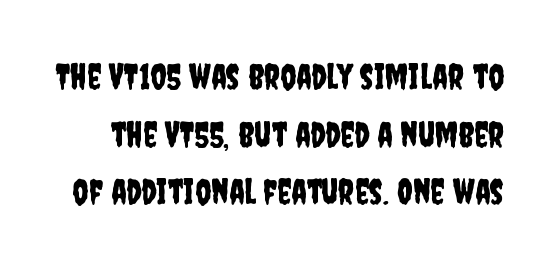
The image shows 35 px condensed sans-serif type, upright; set normal line spacing (1.65x), normal letter spacing, not underlined; low stroke contrast and a large x-height.
